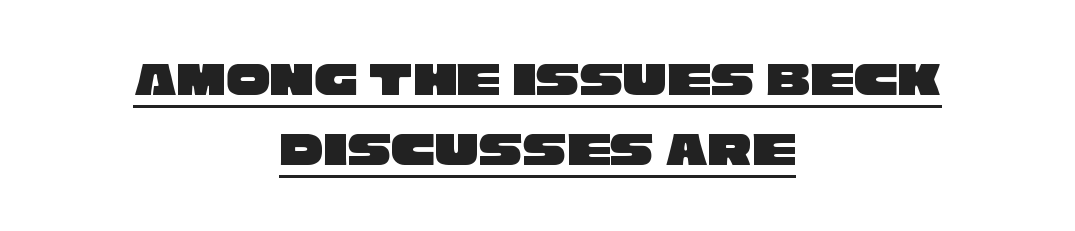
{"serif": "no", "width": "wide", "stroke_contrast": "low", "x_height": "large", "monospaced": "no", "underline": "yes", "align": "center", "line_spacing": "normal", "line_spacing_ratio": 1.43, "letter_spacing": "normal", "letter_spacing_em": 0.0, "glyph_px": 49}
